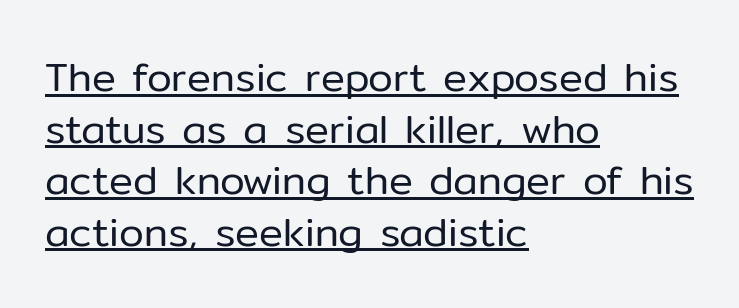
Descenders here cross a horizontal rule under the line. Posture: straight, roman, zero tilt. How would I describe the line gaps? Plain and ordinary. The type family on display is of the sans-serif kind. The setting favours the left margin, as ordinary paragraphs usually do. Bold? No — there's no thickening of the strokes.
